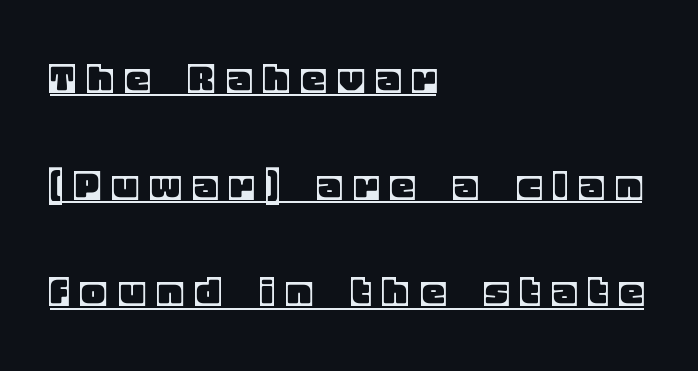
The image shows 46 px text type, upright; set left-aligned, loose line spacing (2.32x), unusually wide letter spacing (+0.3 em), underlined; a large x-height.
